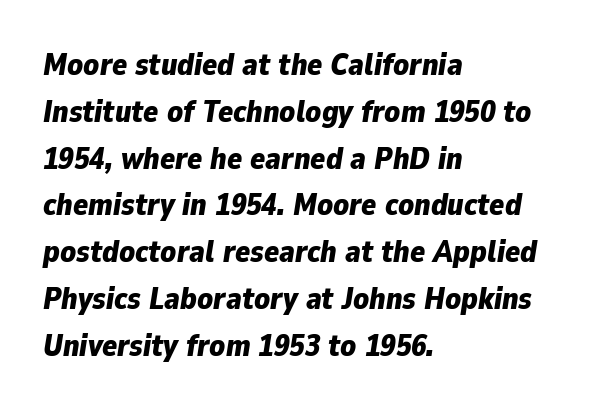
The image shows 31 px bold type, italic (leaning right); set left-aligned, normal line spacing (1.51x), normal letter spacing, not underlined; low stroke contrast and a medium x-height.
